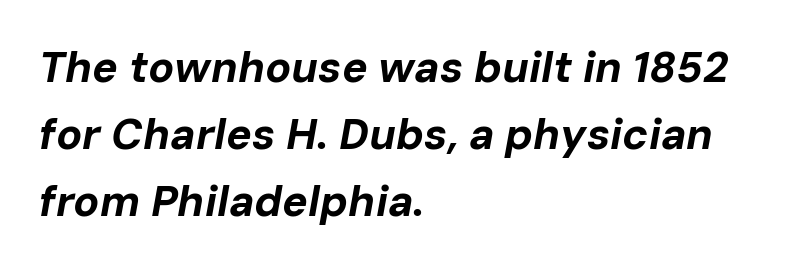
The passage shown stacks its lines at a standard gap. The face used here is proportionally spaced, like ordinary book or web type. The passage is arranged the way most books set body copy — flush left. The zone under the glyphs is completely vacant. Notice how thick the strokes are: this is what a full bold looks like.
